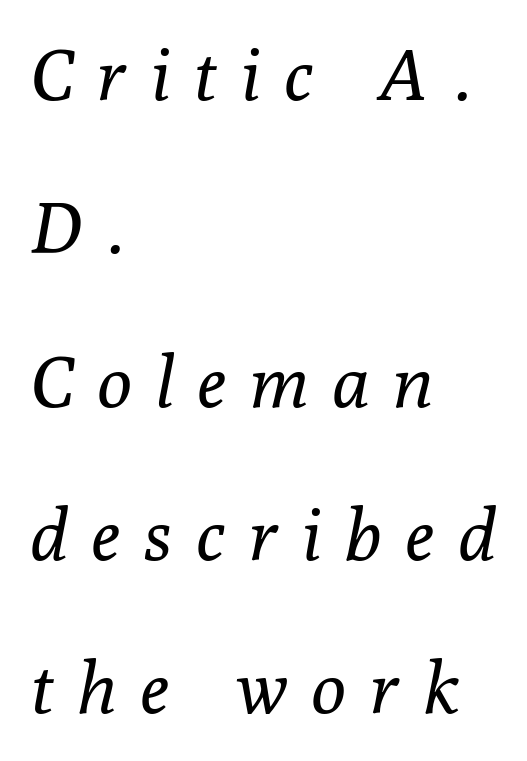
{"serif": "yes", "italic": "yes", "lean": "right", "slant_degrees": 10, "bold": "no", "weight": "regular", "width": "normal", "stroke_contrast": "low", "x_height": "medium", "monospaced": "no", "underline": "no", "align": "left", "line_spacing": "loose", "line_spacing_ratio": 2.13, "letter_spacing": "wide", "letter_spacing_em": 0.34, "glyph_px": 72}
